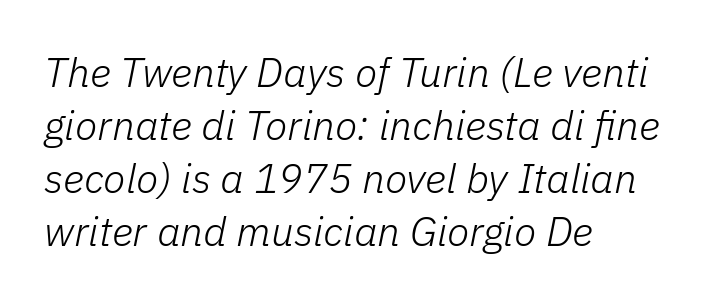
Think of a printed novel: that variable character pitch is what you see here. Each row of text sits above clean, open space. Is the type slanted? Yes — the strokes lean at a clear angle. You could call the tracking neutral — neither tight nor loose. The block of text has a typical density, with ordinary space between rows.
